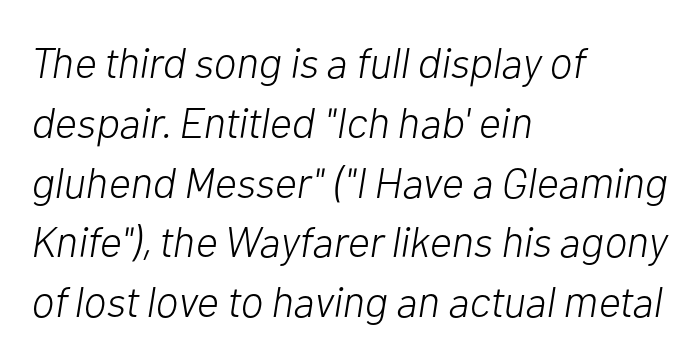
The leading is moderate, giving the passage an even texture. Unmarked baselines from the first word to the last. Style check: oblique. The letters sit at their default tracking, neither squeezed nor spread.
